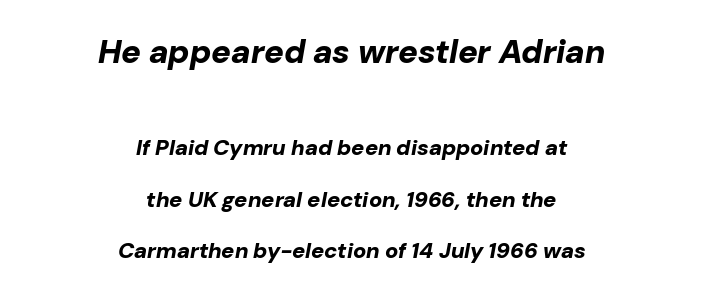
The string is rendered with underlining switched off. The line-height multiplier appears high, well above default. The initial chunk of copy outweighs the following chunk in type size. Is this a fixed-width face? No — the glyphs have proportional, varying widths.
